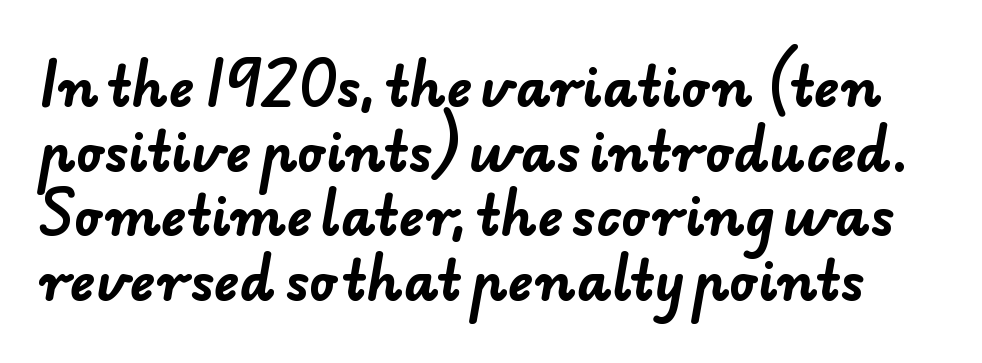
Q: Is the text bold? A: Yes.
Q: Is the typeface a serif or a sans-serif typeface? A: Sans-serif.
Q: Is the text underlined? A: No.
Q: Is the spacing between letters normal or unusually wide? A: Normal.
Q: Width (condensed, normal, or wide)? A: Normal.
Q: Stroke contrast? A: Low.
Q: x-height? A: Small.
Q: Monospaced? A: No.
